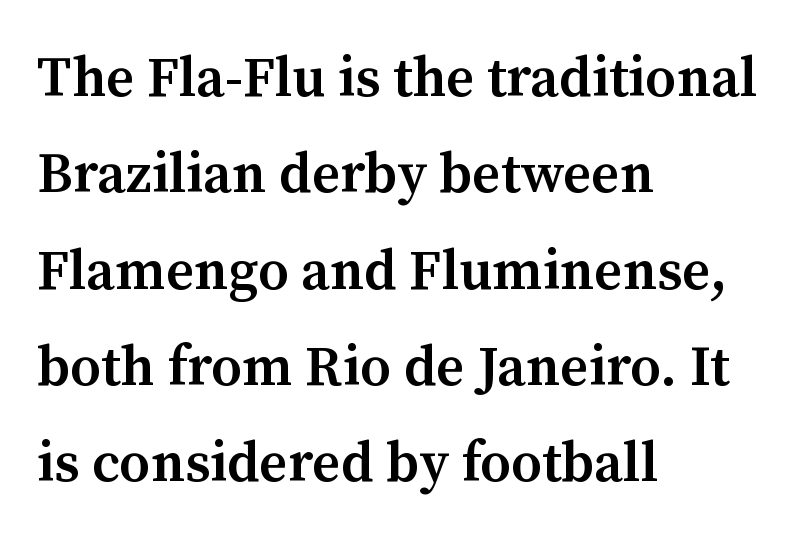
{"serif": "yes", "italic": "no", "bold": "semi", "weight": "semibold", "width": "normal", "stroke_contrast": "medium", "x_height": "medium", "monospaced": "no", "underline": "no", "align": "left", "line_spacing_ratio": 1.72, "letter_spacing": "normal", "letter_spacing_em": 0.0, "glyph_px": 56}
